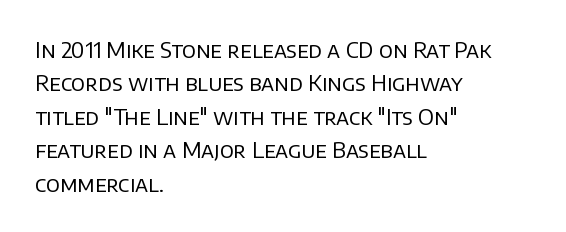
The image shows 22 px text type, upright; set left-aligned, normal line spacing (1.52x), normal letter spacing, not underlined.
